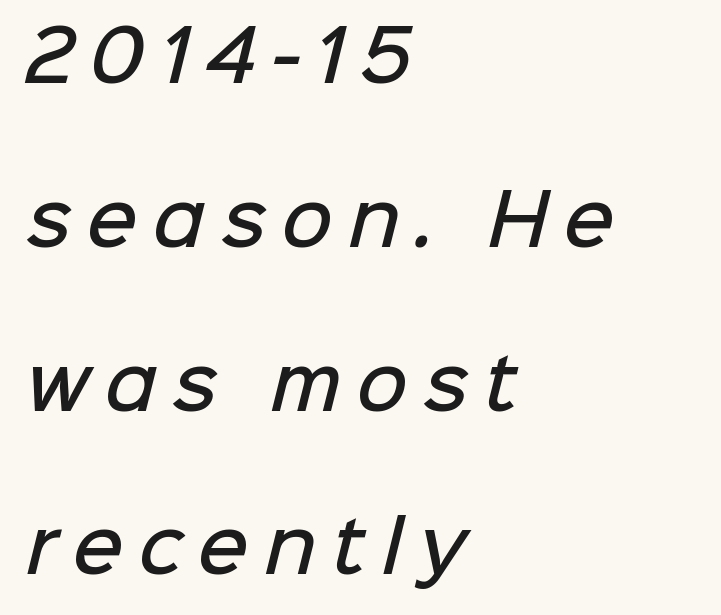
This rendering uses left alignment, leaving the right contour irregular. The space beneath each line is pristine and unruled. Character widths vary here, with narrow letters taking less room than wide ones. This sample trades compactness for vertical openness between lines. Is the type bold? Partly — it's a semibold, heavier than regular but not fully bold. Nope, no serifs anywhere on these letters.
